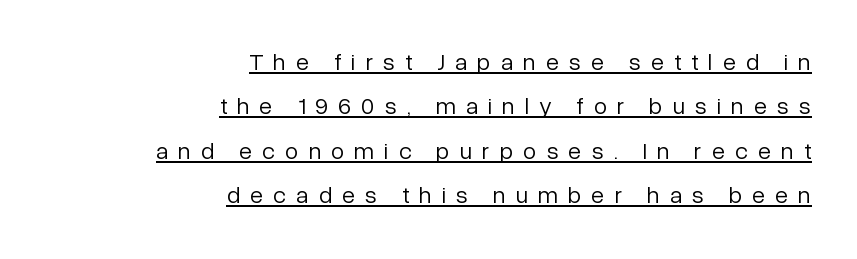
The image shows 24 px text type, upright; set right-aligned, line spacing 1.85x, unusually wide letter spacing (+0.42 em), underlined.
